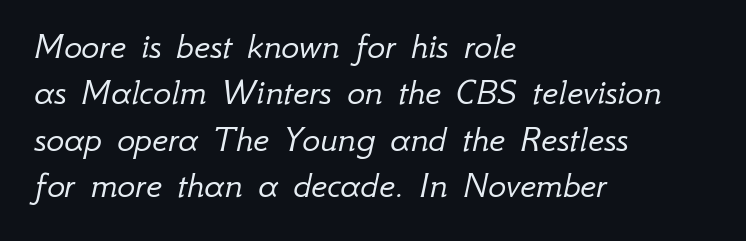
The image shows 38 px light type, italic (leaning right); set left-aligned, line spacing 1.22x, normal letter spacing, not underlined; low stroke contrast and a small x-height.
